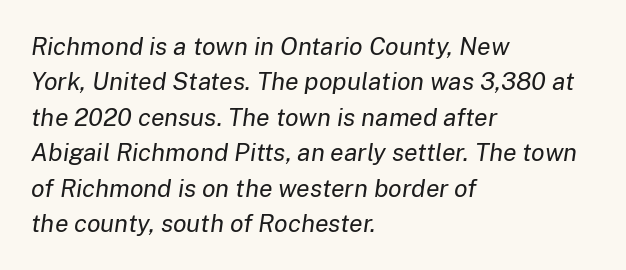
What stands out about the letter spacing? Nothing — it is the standard amount. Anything drawn beneath the words? Only blank space. Horizontal alignment here is leftward, the default for most running prose. Successive baselines arrive at the customary interval. The letters are slanted; this is an italic face. Stems and bowls with no extra thickness — not bold.
